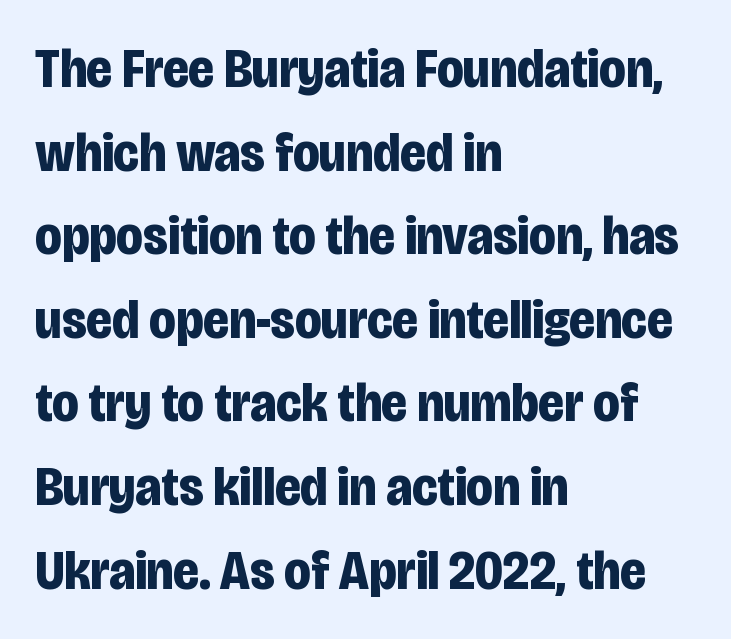
Q: Is the text bold? A: Yes.
Q: Is the text italic (slanted)? A: No, it is upright.
Q: Is the typeface a serif or a sans-serif typeface? A: Sans-serif.
Q: Is the text underlined? A: No.
Q: How is the paragraph aligned? A: Left-aligned.
Q: Is the spacing between letters normal or unusually wide? A: Normal.
Q: Is the spacing between lines tight, normal or loose? A: Normal.
Q: Width (condensed, normal, or wide)? A: Condensed.
Q: Stroke contrast? A: Low.
Q: x-height? A: Large.
Q: Monospaced? A: No.
